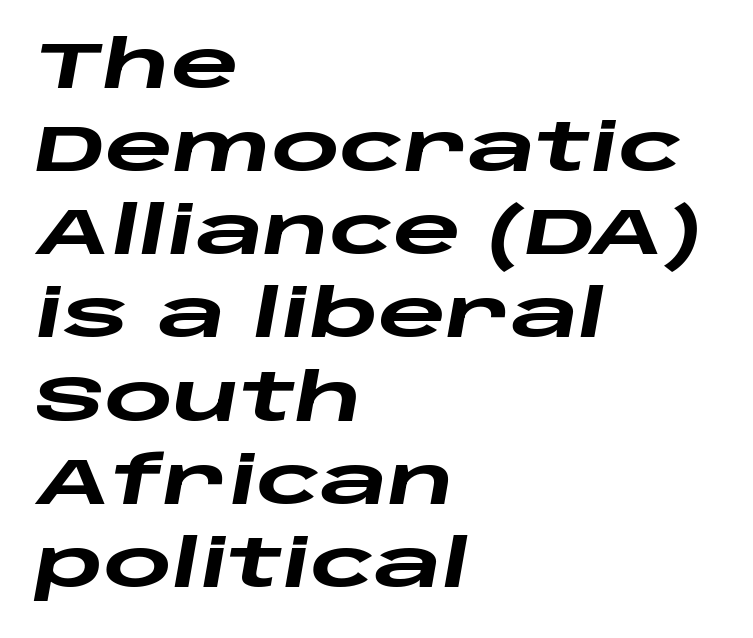
{"italic": "yes", "lean": "right", "slant_degrees": 10, "bold": "yes", "weight": "heavy", "width": "wide", "stroke_contrast": "low", "x_height": "large", "monospaced": "no", "underline": "no", "align": "left", "line_spacing": "normal", "line_spacing_ratio": 1.26, "letter_spacing": "normal", "letter_spacing_em": 0.0, "glyph_px": 66}
